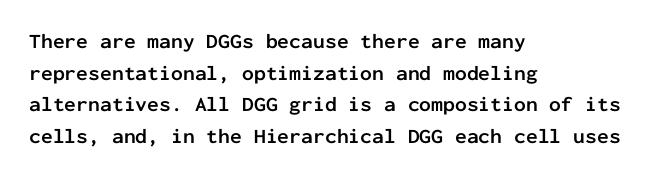
{"italic": "no", "bold": "yes", "underline": "no", "align": "left", "line_spacing": "normal", "line_spacing_ratio": 1.51, "letter_spacing": "normal", "letter_spacing_em": 0.0, "glyph_px": 21}
